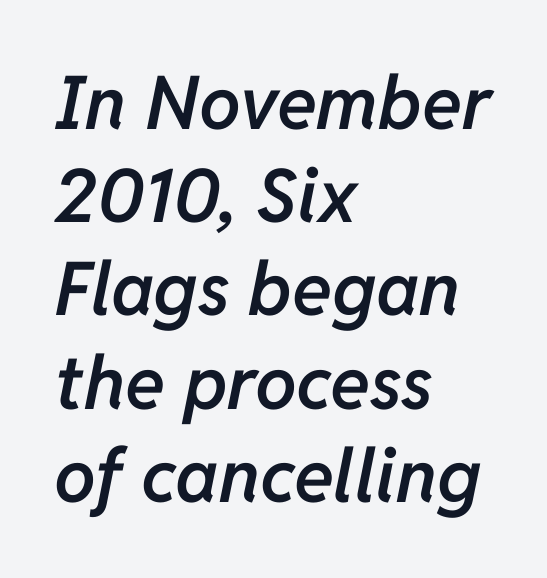
The space between consecutive lines is moderate. Do the characters align in a grid? No, the font is proportional. Compared with ordinary roman type, these characters are visibly tilted. Notice the strokes are somewhat thickened but not fully heavy: this is a semibold. The words here are not underlined.
